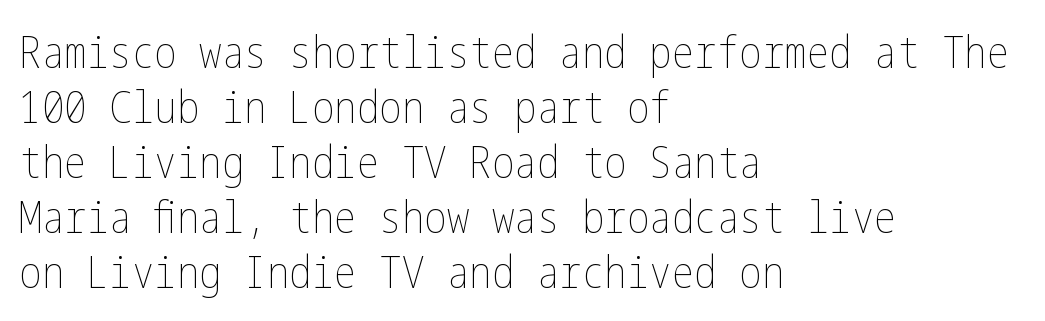
{"italic": "no", "bold": "no", "weight": "thin", "width": "condensed", "stroke_contrast": "low", "x_height": "medium", "underline": "no", "align": "left", "line_spacing_ratio": 1.22, "letter_spacing": "normal", "letter_spacing_em": 0.0, "glyph_px": 45}
